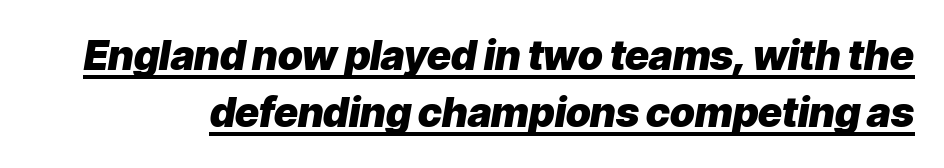
{"italic": "yes", "lean": "right", "slant_degrees": 9, "bold": "yes", "weight": "heavy", "width": "normal", "stroke_contrast": "low", "x_height": "medium", "monospaced": "no", "underline": "yes", "line_spacing": "normal", "line_spacing_ratio": 1.4, "letter_spacing": "normal", "letter_spacing_em": 0.0, "glyph_px": 41}
